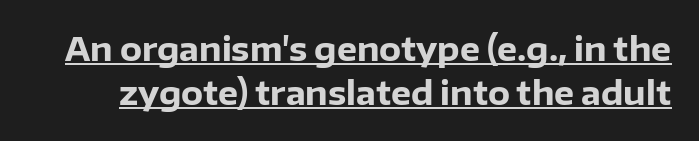
The image shows 32 px heavy sans-serif type, upright; set normal line spacing (1.37x), normal letter spacing, underlined; low stroke contrast and a medium x-height.
